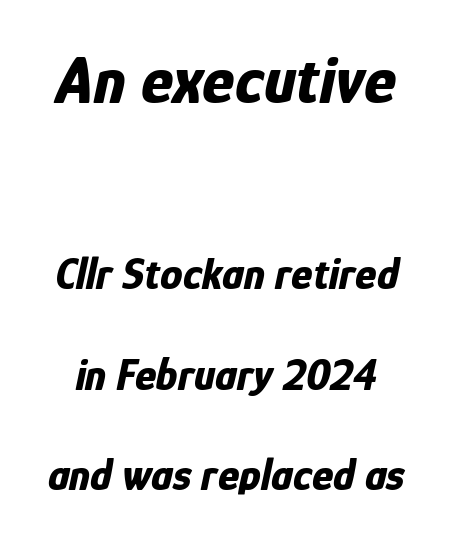
{"italic": "yes", "lean": "right", "slant_degrees": 12, "bold": "yes", "weight": "bold", "width": "condensed", "stroke_contrast": "low", "x_height": "medium", "monospaced": "no", "underline": "no", "line_spacing": "loose", "line_spacing_ratio": 2.24, "letter_spacing": "normal", "letter_spacing_em": 0.0, "larger_block": "first", "size_ratio": 1.51, "glyph_px": 68}
